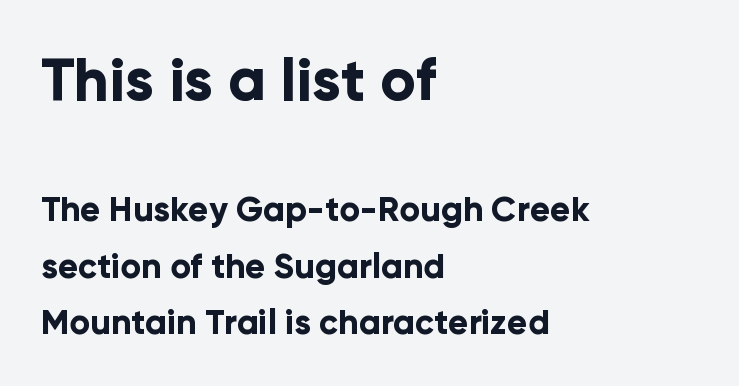
{"serif": "no", "italic": "no", "bold": "yes", "weight": "bold", "width": "normal", "stroke_contrast": "low", "x_height": "medium", "monospaced": "no", "underline": "no", "align": "left", "line_spacing": "normal", "line_spacing_ratio": 1.67, "letter_spacing": "normal", "letter_spacing_em": 0.0, "larger_block": "first", "size_ratio": 1.74, "glyph_px": 59}
